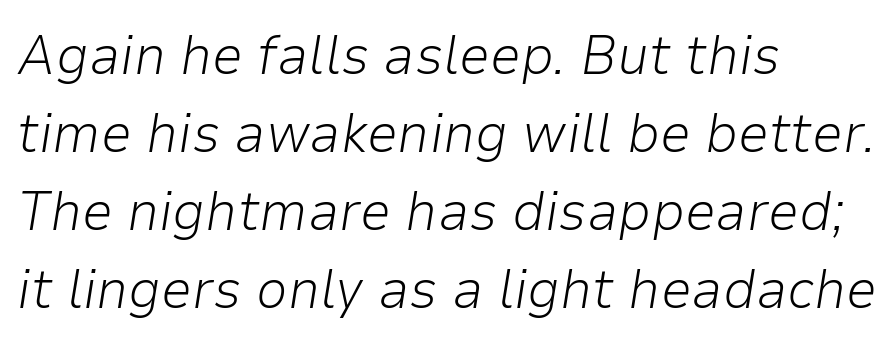
Q: Is the text bold? A: No.
Q: Is the text italic (slanted)? A: Yes, it leans right by about 9 degrees.
Q: Is the text underlined? A: No.
Q: How is the paragraph aligned? A: Left-aligned.
Q: Is the spacing between letters normal or unusually wide? A: Normal.
Q: Is the spacing between lines tight, normal or loose? A: Normal.
Q: Width (condensed, normal, or wide)? A: Normal.
Q: Stroke contrast? A: Low.
Q: x-height? A: Medium.
Q: Monospaced? A: No.
